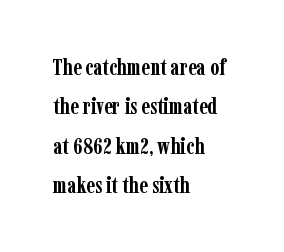
{"italic": "no", "bold": "yes", "underline": "no", "align": "left", "line_spacing_ratio": 1.71, "letter_spacing": "normal", "letter_spacing_em": 0.0, "glyph_px": 23}
